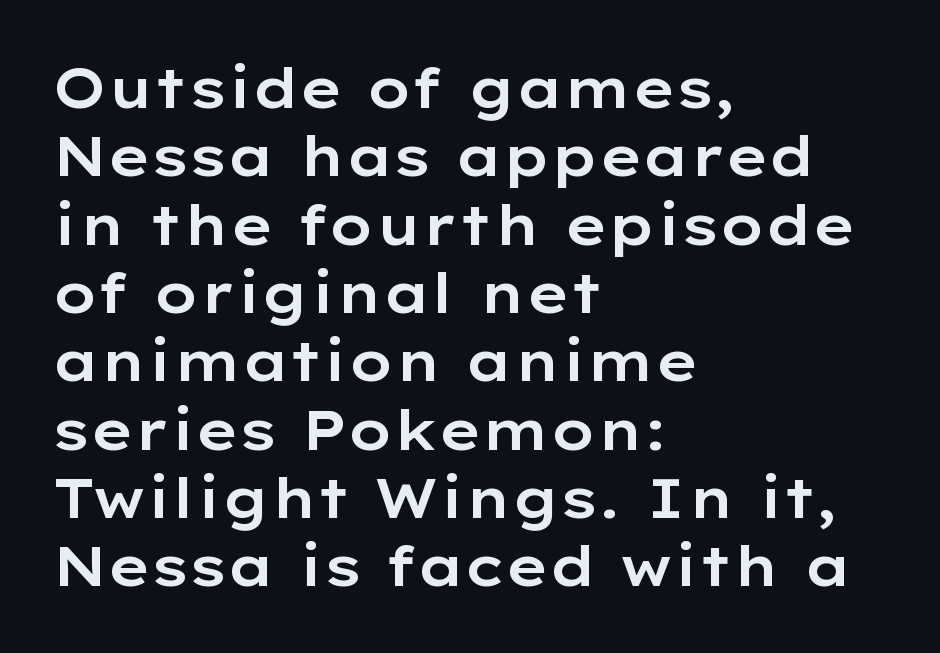
The image shows 56 px wide sans-serif type, upright; set left-aligned, line spacing 1.22x, normal letter spacing, not underlined; low stroke contrast and a medium x-height.
